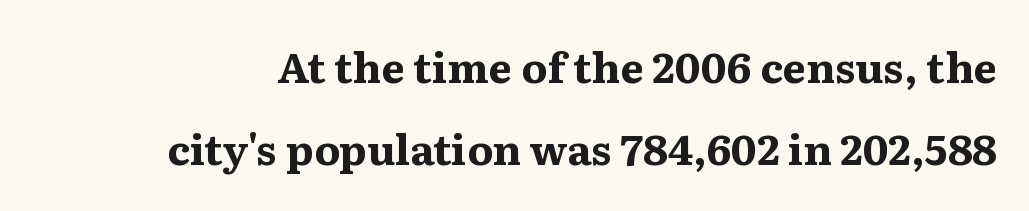
The image shows 42 px bold serif type, upright; set loose line spacing (1.95x), normal letter spacing, not underlined; medium stroke contrast and a medium x-height.
